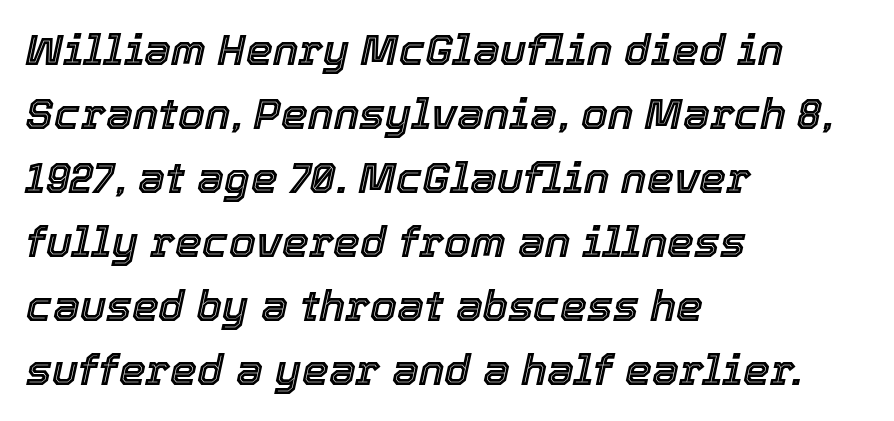
{"italic": "yes", "lean": "right", "slant_degrees": 12, "width": "normal", "x_height": "medium", "monospaced": "no", "underline": "no", "align": "left", "line_spacing": "normal", "line_spacing_ratio": 1.49, "letter_spacing": "normal", "letter_spacing_em": 0.0, "glyph_px": 43}
